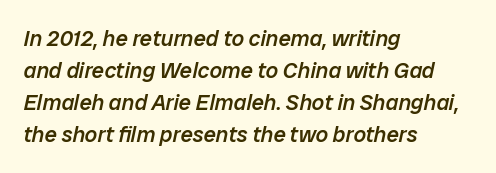
Q: Is the text bold? A: Semi-bold.
Q: Is the text italic (slanted)? A: Yes, it leans right by about 12 degrees.
Q: Is the text underlined? A: No.
Q: How is the paragraph aligned? A: Left-aligned.
Q: Is the spacing between letters normal or unusually wide? A: Normal.
Q: Is the spacing between lines tight, normal or loose? A: Normal.
